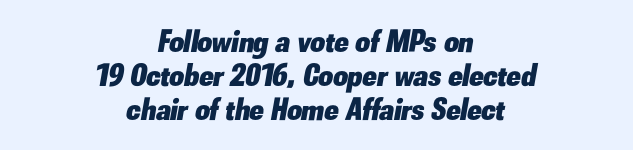
The gaps between neighbouring characters are ordinary and unremarkable. Would a proofreader flag this as italicized? Yes. Cramped leading. A clean baseline with only descenders dipping below it. Look at the stroke-to-counter ratio: heavy, a bold. Does the copy run flush right? No — it is centered line by line.
